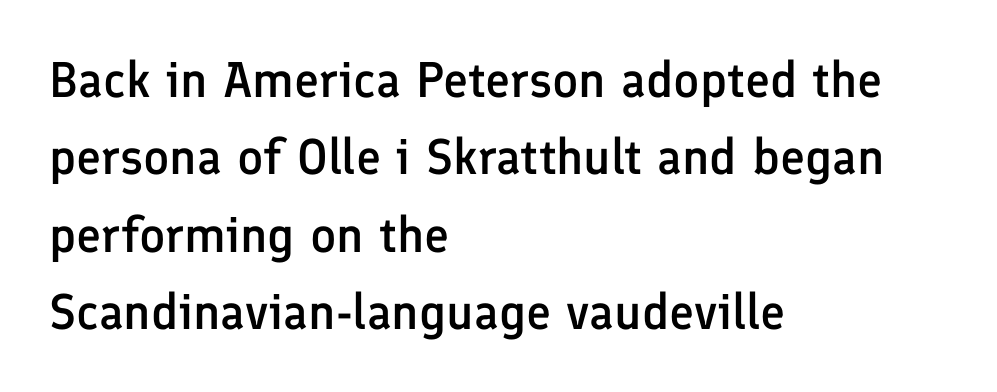
Q: Is the text bold? A: Semi-bold.
Q: Is the text italic (slanted)? A: No, it is upright.
Q: Is the typeface a serif or a sans-serif typeface? A: Sans-serif.
Q: Is the text underlined? A: No.
Q: How is the paragraph aligned? A: Left-aligned.
Q: Is the spacing between letters normal or unusually wide? A: Normal.
Q: Is the spacing between lines tight, normal or loose? A: Normal.
Q: Width (condensed, normal, or wide)? A: Normal.
Q: Stroke contrast? A: Low.
Q: x-height? A: Medium.
Q: Monospaced? A: No.
